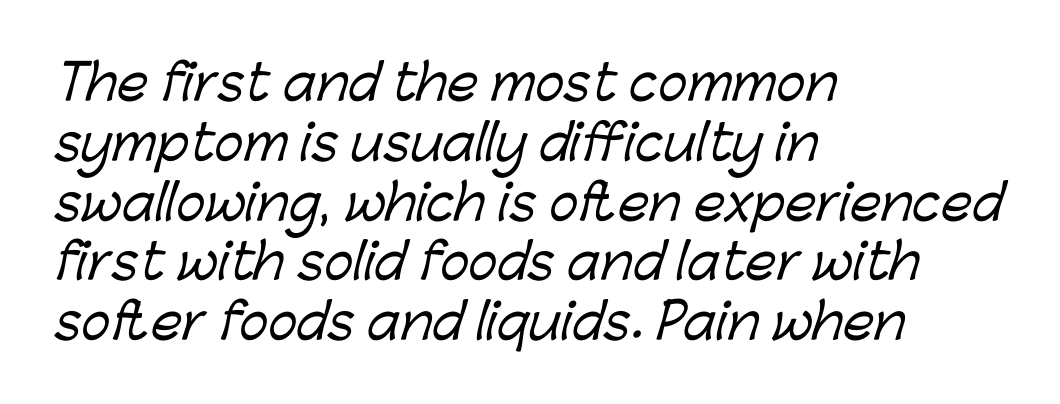
{"serif": "no", "width": "normal", "stroke_contrast": "low", "x_height": "medium", "monospaced": "no", "underline": "no", "align": "left", "line_spacing_ratio": 1.22, "letter_spacing": "normal", "letter_spacing_em": 0.0, "glyph_px": 49}
